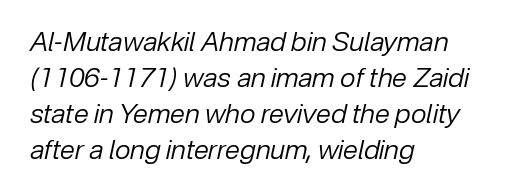
{"italic": "yes", "lean": "right", "slant_degrees": 12, "bold": "no", "underline": "no", "align": "left", "line_spacing": "normal", "line_spacing_ratio": 1.33, "letter_spacing": "normal", "letter_spacing_em": 0.0, "glyph_px": 27}
